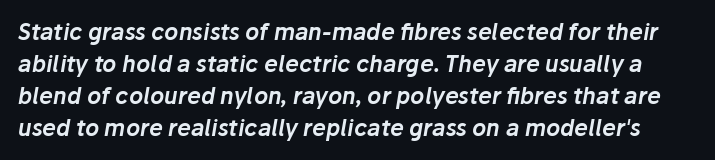
{"italic": "yes", "lean": "right", "slant_degrees": 10, "underline": "no", "line_spacing": "normal", "line_spacing_ratio": 1.45, "letter_spacing": "normal", "letter_spacing_em": 0.0, "glyph_px": 22}
